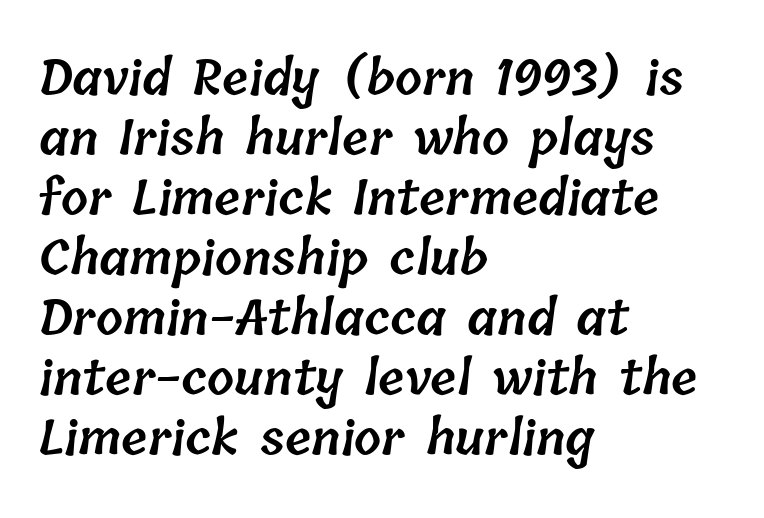
{"bold": "semi", "weight": "semibold", "width": "normal", "stroke_contrast": "low", "x_height": "medium", "monospaced": "no", "underline": "no", "align": "left", "line_spacing": "normal", "line_spacing_ratio": 1.25, "letter_spacing": "normal", "letter_spacing_em": 0.0, "glyph_px": 48}
